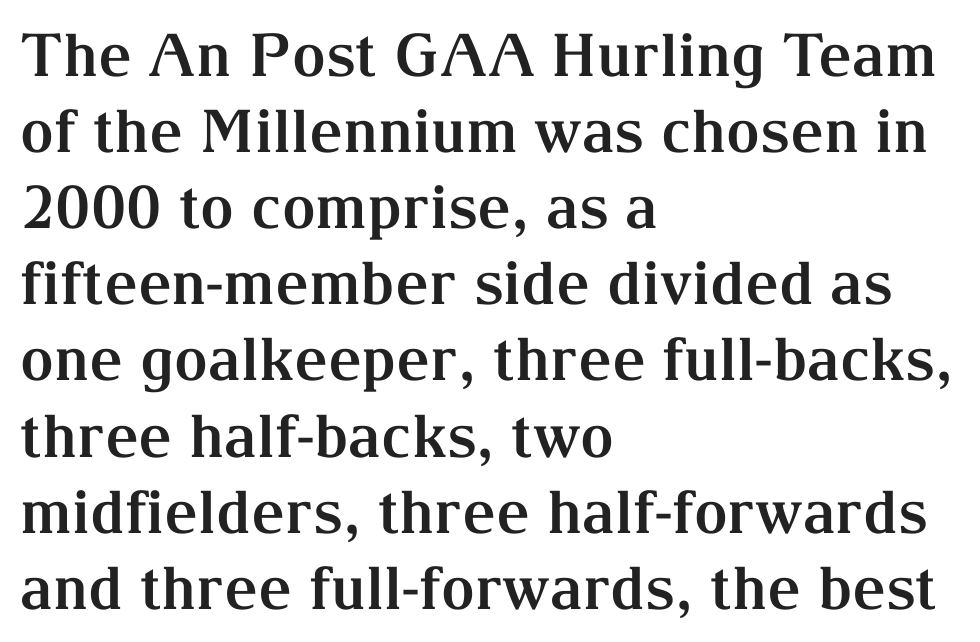
{"serif": "yes", "italic": "no", "bold": "yes", "weight": "bold", "width": "normal", "stroke_contrast": "medium", "x_height": "medium", "monospaced": "no", "underline": "no", "align": "left", "line_spacing": "normal", "line_spacing_ratio": 1.29, "letter_spacing": "normal", "letter_spacing_em": 0.0, "glyph_px": 59}
